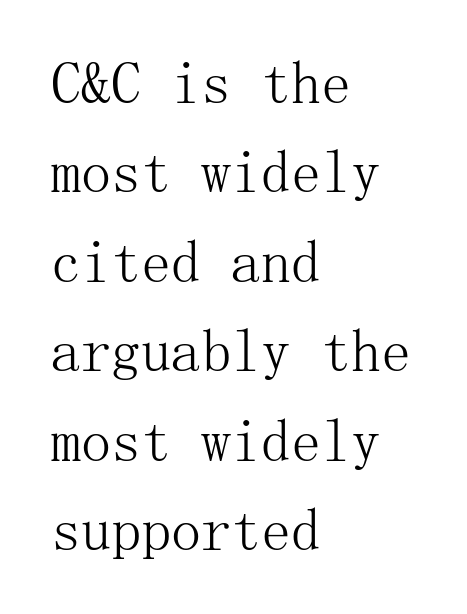
Q: Is the text bold? A: No.
Q: Is the text italic (slanted)? A: No, it is upright.
Q: Is the typeface a serif or a sans-serif typeface? A: Serif.
Q: Is the text underlined? A: No.
Q: How is the paragraph aligned? A: Left-aligned.
Q: Is the spacing between letters normal or unusually wide? A: Normal.
Q: Is the spacing between lines tight, normal or loose? A: Normal.
Q: Width (condensed, normal, or wide)? A: Normal.
Q: Stroke contrast? A: Medium.
Q: x-height? A: Medium.
